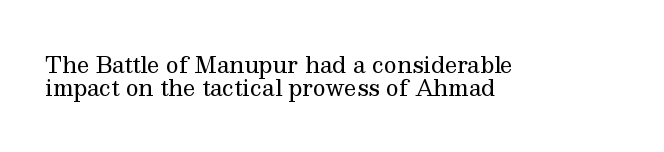
The image shows 22 px text type, upright; set left-aligned, tight line spacing (1.05x), normal letter spacing, not underlined.
